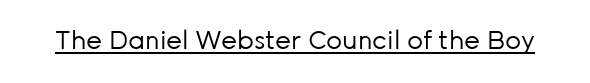
The image shows 25 px text type, upright; set normal letter spacing, underlined.
